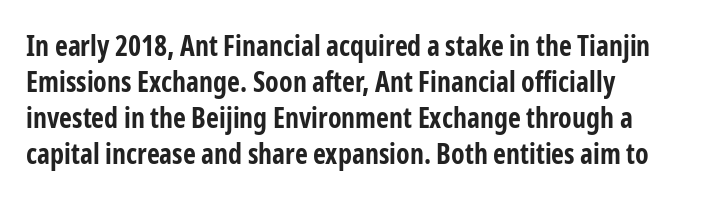
No extra tracking has been applied to these lines. If you drew a line through each stem, it would be perfectly vertical. The typeface chosen for these lines omits serifs. Quick note: interline space is typical. Where is the straight margin? On the left. Emphasis by weight is at full strength: bold.
